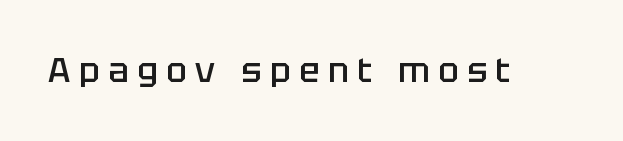
{"serif": "no", "italic": "no", "bold": "semi", "weight": "semibold", "width": "normal", "stroke_contrast": "low", "x_height": "large", "monospaced": "no", "underline": "no", "letter_spacing": "wide", "letter_spacing_em": 0.25, "glyph_px": 34}
